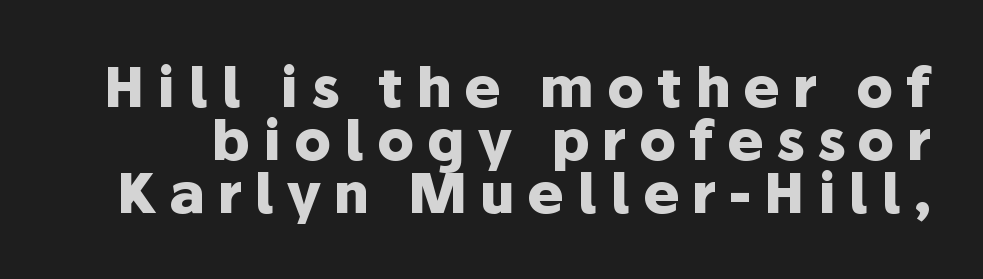
{"serif": "no", "italic": "no", "bold": "yes", "weight": "heavy", "width": "normal", "stroke_contrast": "low", "x_height": "medium", "monospaced": "no", "underline": "no", "line_spacing": "tight", "line_spacing_ratio": 0.96, "letter_spacing": "wide", "letter_spacing_em": 0.23, "glyph_px": 55}
